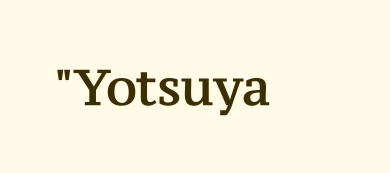
{"serif": "yes", "italic": "no", "width": "normal", "stroke_contrast": "medium", "x_height": "medium", "monospaced": "no", "underline": "no", "letter_spacing": "normal", "letter_spacing_em": 0.0, "glyph_px": 50}
